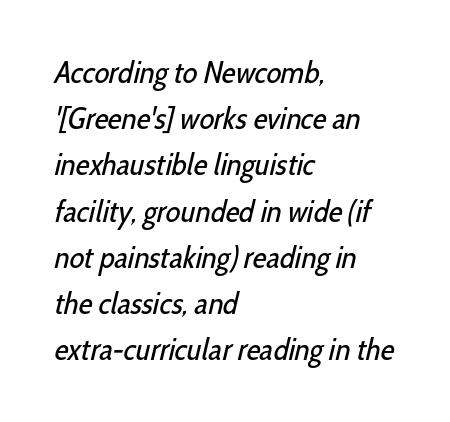
Q: Is the text bold? A: No.
Q: Is the typeface a serif or a sans-serif typeface? A: Sans-serif.
Q: Is the text underlined? A: No.
Q: How is the paragraph aligned? A: Left-aligned.
Q: Is the spacing between letters normal or unusually wide? A: Normal.
Q: Is the spacing between lines tight, normal or loose? A: Normal.
Q: Width (condensed, normal, or wide)? A: Condensed.
Q: Stroke contrast? A: Low.
Q: x-height? A: Medium.
Q: Monospaced? A: No.
